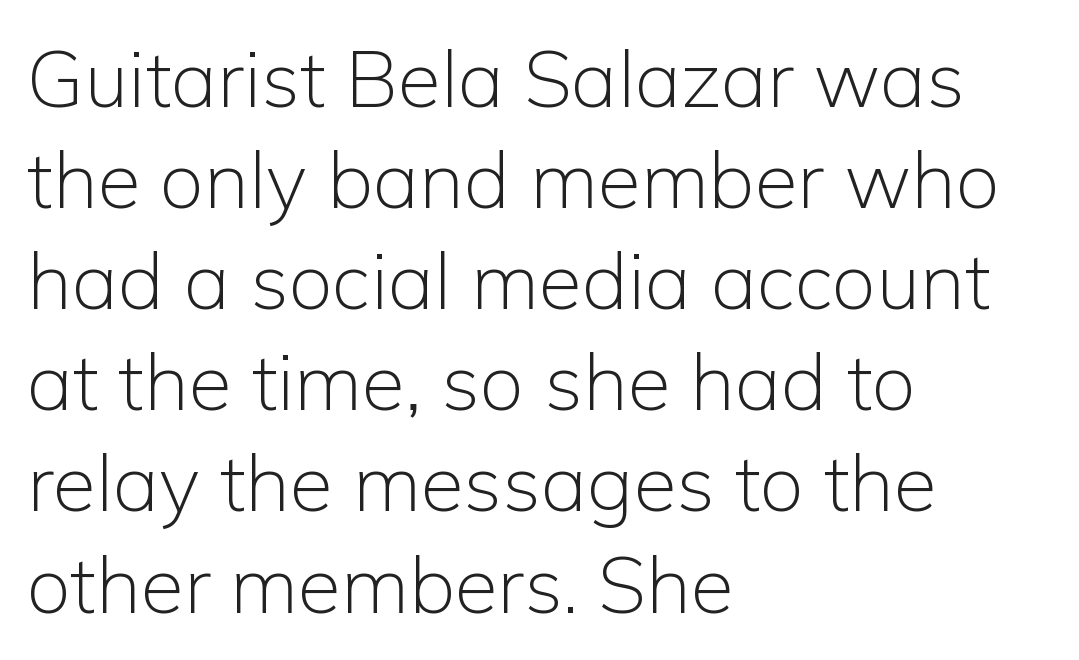
{"serif": "no", "italic": "no", "bold": "no", "weight": "light", "width": "normal", "stroke_contrast": "low", "x_height": "medium", "monospaced": "no", "underline": "no", "align": "left", "line_spacing": "normal", "line_spacing_ratio": 1.28, "letter_spacing": "normal", "letter_spacing_em": 0.0, "glyph_px": 79}
